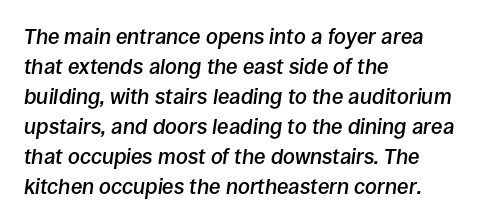
Descenders hang freely into open space. Default kerning and tracking; the words read as compact shapes. Regular leading. The font is running at a semibold setting, under full bold. In terms of posture, this sample is oblique.
